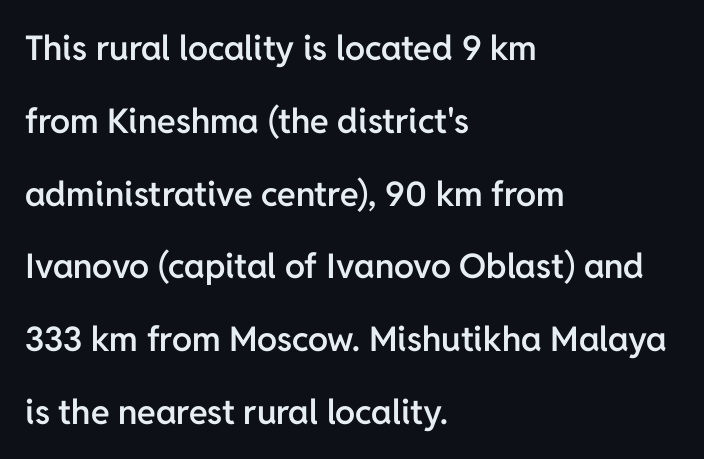
A somewhat darkened texture: the type is semibold rather than bold. The glyphs in this specimen are sans serif. Has an underline been added? It has not. Glyph-to-glyph distance matches everyday printed text. When letters stand straight like this, we call the style roman or upright.
